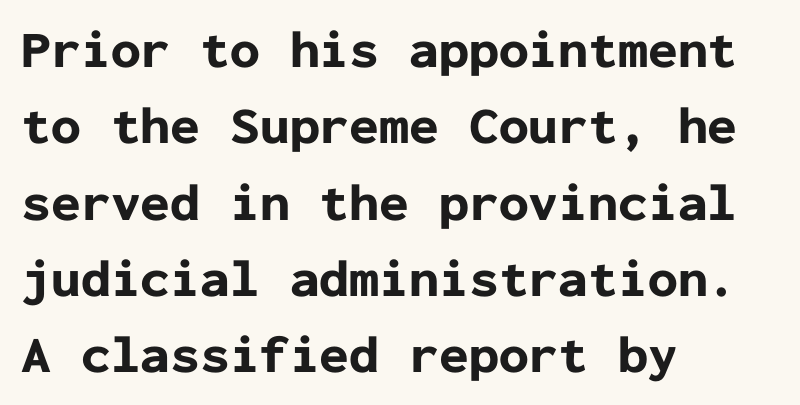
{"serif": "no", "italic": "no", "bold": "yes", "weight": "bold", "width": "normal", "stroke_contrast": "low", "x_height": "medium", "monospaced": "yes", "underline": "no", "align": "left", "line_spacing": "normal", "line_spacing_ratio": 1.44, "letter_spacing": "normal", "letter_spacing_em": 0.0, "glyph_px": 53}
